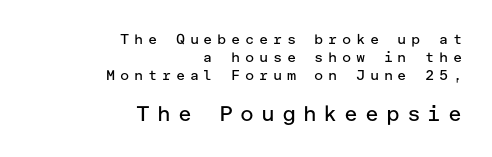
Q: Is the text bold? A: No.
Q: Is the text italic (slanted)? A: No, it is upright.
Q: Is the text underlined? A: No.
Q: How is the paragraph aligned? A: Right-aligned.
Q: Is the spacing between letters normal or unusually wide? A: Unusually wide.
Q: Is the spacing between lines tight, normal or loose? A: Normal.
Q: Which block of text is set in a larger size, the first (top) or the second (bottom)? A: The second (bottom) one.
